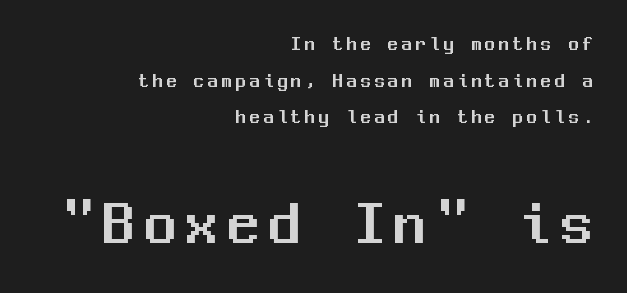
The image shows 63 px sans-serif type, upright, monospaced; set right-aligned, line spacing 1.75x, not underlined; the second (bottom) block is 3.0x larger; medium stroke contrast and a medium x-height.
